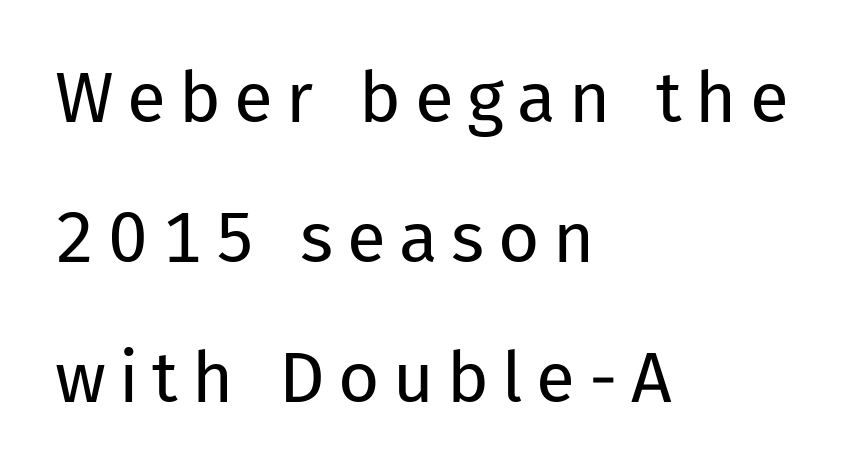
Line starts are locked; line ends wander. I'd call this a sans setting — the letters go barefoot. These lines are rendered in a variable-pitch font. Glance below the letters and you will spot only blank space.
